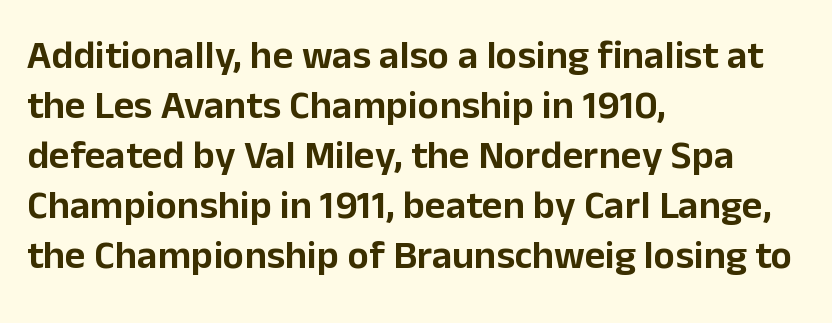
Q: Is the text italic (slanted)? A: No, it is upright.
Q: Is the typeface a serif or a sans-serif typeface? A: Sans-serif.
Q: Is the text underlined? A: No.
Q: How is the paragraph aligned? A: Left-aligned.
Q: Is the spacing between letters normal or unusually wide? A: Normal.
Q: Is the spacing between lines tight, normal or loose? A: Normal.
Q: Width (condensed, normal, or wide)? A: Normal.
Q: Stroke contrast? A: Low.
Q: x-height? A: Medium.
Q: Monospaced? A: No.
